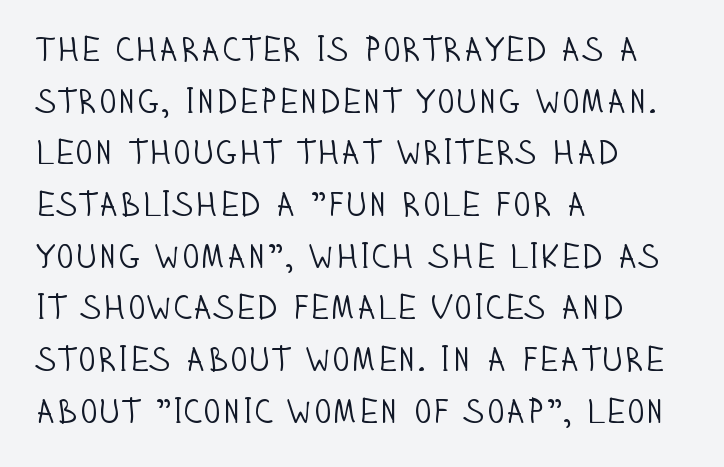
The image shows 34 px light, condensed sans-serif type, upright; set left-aligned, normal line spacing (1.52x), normal letter spacing, not underlined; low stroke contrast and a large x-height.
